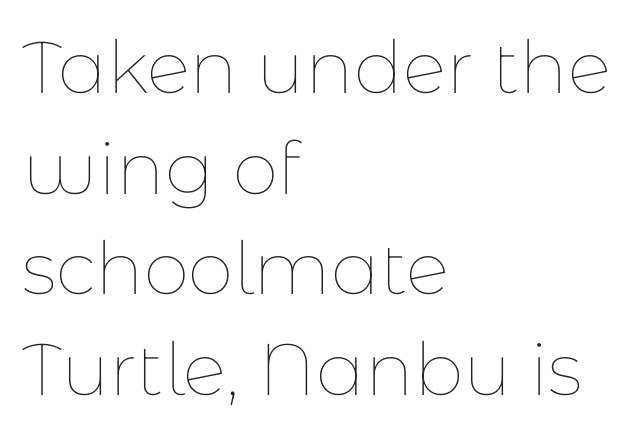
Q: Is the text bold? A: No.
Q: Is the text italic (slanted)? A: No, it is upright.
Q: Is the text underlined? A: No.
Q: How is the paragraph aligned? A: Left-aligned.
Q: Is the spacing between letters normal or unusually wide? A: Normal.
Q: Is the spacing between lines tight, normal or loose? A: Normal.
Q: Width (condensed, normal, or wide)? A: Normal.
Q: Stroke contrast? A: Low.
Q: x-height? A: Medium.
Q: Monospaced? A: No.
